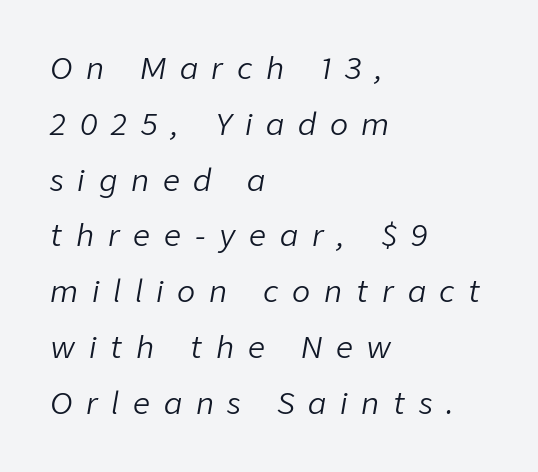
Q: Is the text bold? A: No.
Q: Is the text italic (slanted)? A: Yes, it leans right by about 9 degrees.
Q: Is the text underlined? A: No.
Q: How is the paragraph aligned? A: Left-aligned.
Q: Is the spacing between letters normal or unusually wide? A: Unusually wide.
Q: Width (condensed, normal, or wide)? A: Normal.
Q: Stroke contrast? A: Low.
Q: x-height? A: Medium.
Q: Monospaced? A: No.
